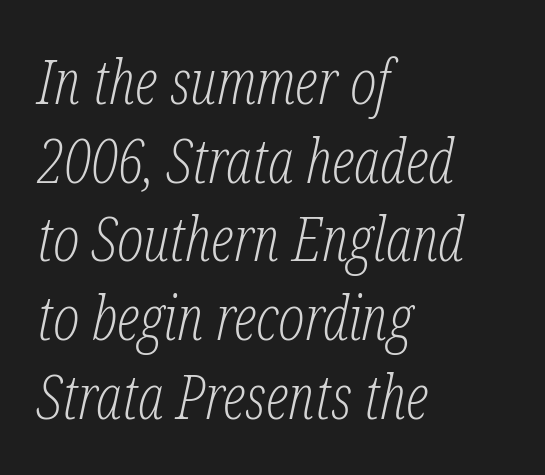
This sample keeps an unexceptional amount of space between lines. Italic? Definitely — the glyphs are oblique. Do the characters align in a grid? No, the font is proportional. Inter-character spacing is left at the font's built-in metrics.
